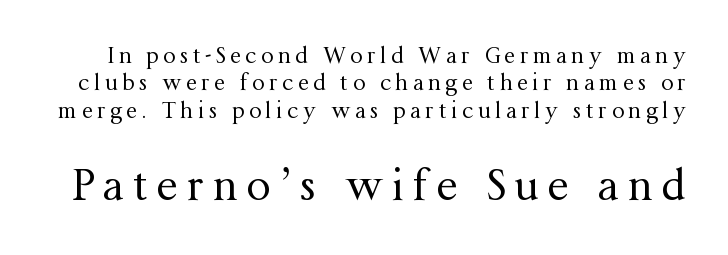
The string is rendered with underlining switched off. Stroke terminals: seriffed. Upright lettering throughout. The emphasis by scale lands on block number two, below. A typesetter would call this proportional, since set widths differ per character.
